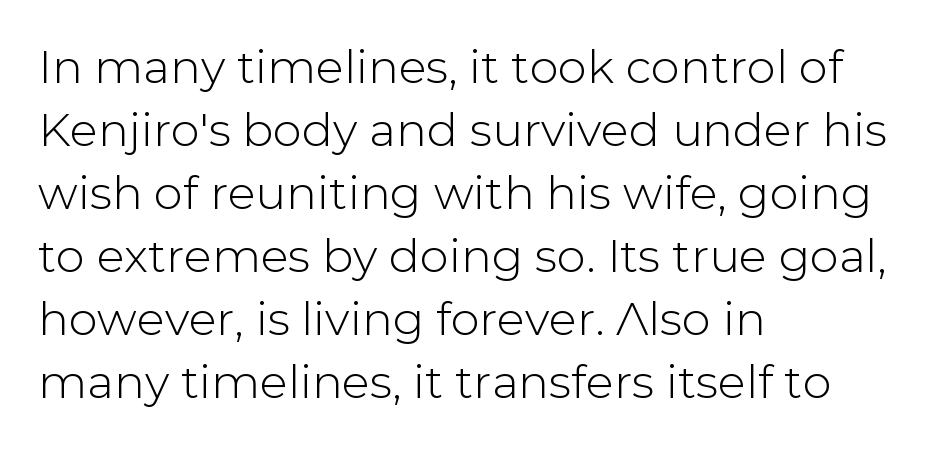
Quick note: underline off. The compositor pushed each line to the left boundary. Vertical strokes here are truly vertical. The face used here is proportionally spaced, like ordinary book or web type. A typesetter would call this leading conventional body-copy spacing.
